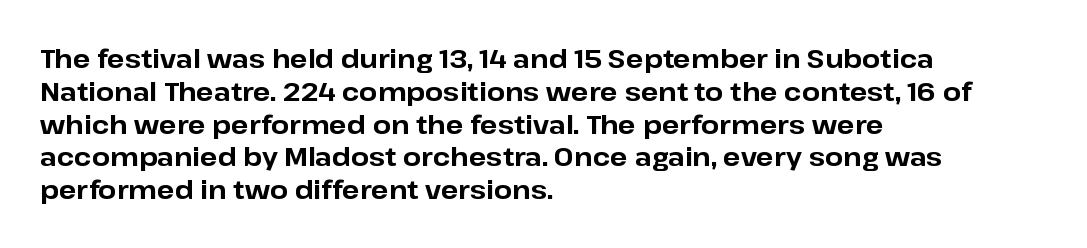
{"italic": "no", "bold": "yes", "underline": "no", "align": "left", "line_spacing": "normal", "line_spacing_ratio": 1.26, "letter_spacing": "normal", "letter_spacing_em": 0.0, "glyph_px": 26}
